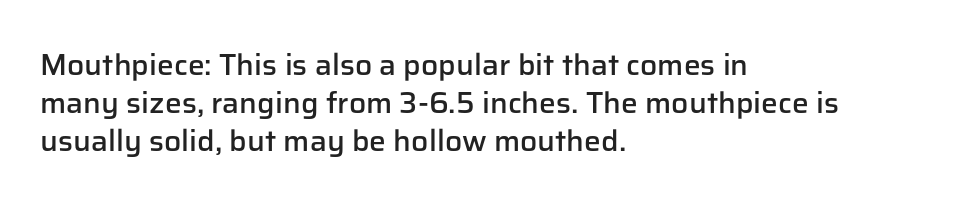
{"serif": "no", "italic": "no", "bold": "semi", "weight": "semibold", "width": "normal", "stroke_contrast": "low", "x_height": "medium", "monospaced": "no", "underline": "no", "align": "left", "line_spacing": "normal", "line_spacing_ratio": 1.26, "letter_spacing": "normal", "letter_spacing_em": 0.0, "glyph_px": 30}
